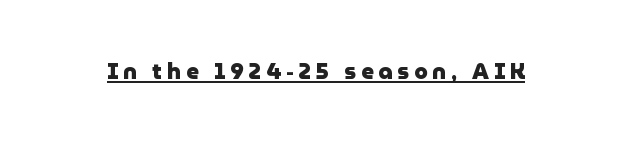
{"italic": "no", "bold": "yes", "underline": "yes", "letter_spacing": "wide", "letter_spacing_em": 0.22, "glyph_px": 22}
